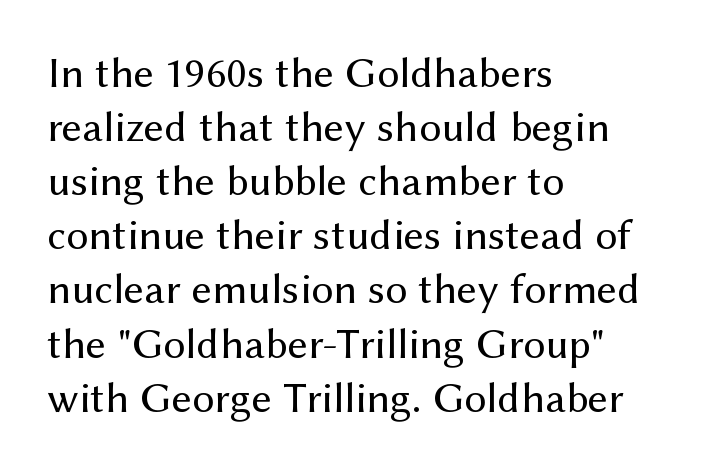
The image shows 44 px regular-weight sans-serif type, upright; set left-aligned, line spacing 1.23x, normal letter spacing, not underlined; medium stroke contrast and a medium x-height.
